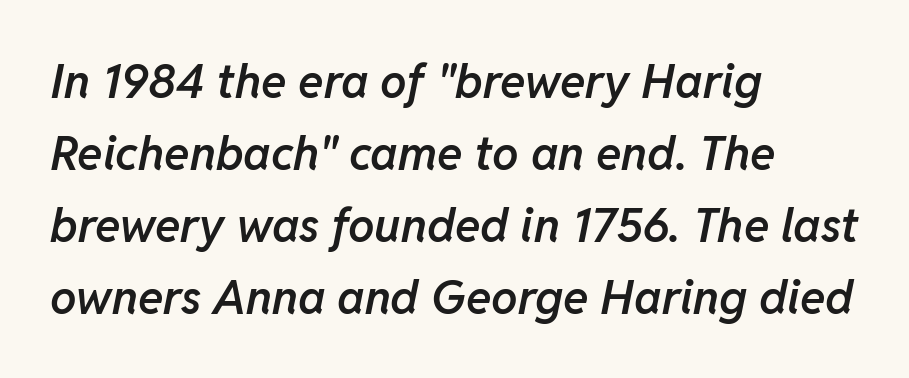
Q: Is the text bold? A: Semi-bold.
Q: Is the text italic (slanted)? A: Yes, it leans right by about 11 degrees.
Q: Is the text underlined? A: No.
Q: How is the paragraph aligned? A: Left-aligned.
Q: Is the spacing between letters normal or unusually wide? A: Normal.
Q: Is the spacing between lines tight, normal or loose? A: Normal.
Q: Width (condensed, normal, or wide)? A: Normal.
Q: Stroke contrast? A: Low.
Q: x-height? A: Medium.
Q: Monospaced? A: No.
